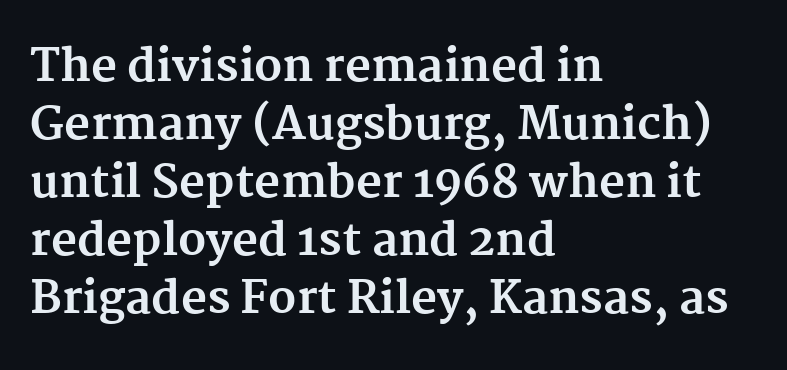
The image shows 45 px bold serif type, upright; set left-aligned, normal line spacing (1.29x), normal letter spacing, not underlined; medium stroke contrast and a medium x-height.
